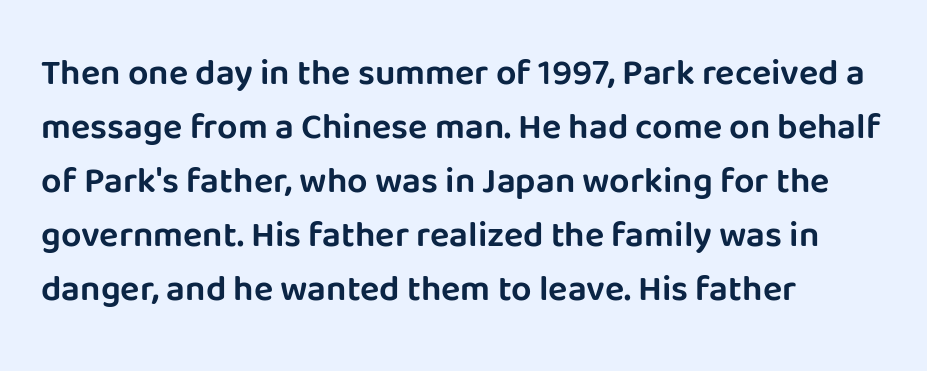
The image shows 36 px sans-serif type, upright; set left-aligned, normal line spacing (1.5x), normal letter spacing, not underlined; low stroke contrast and a large x-height.
